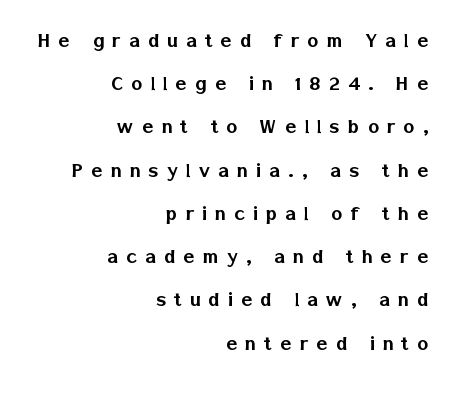
The image shows 23 px text type, upright; set right-aligned, line spacing 1.88x, unusually wide letter spacing (+0.36 em), not underlined.
